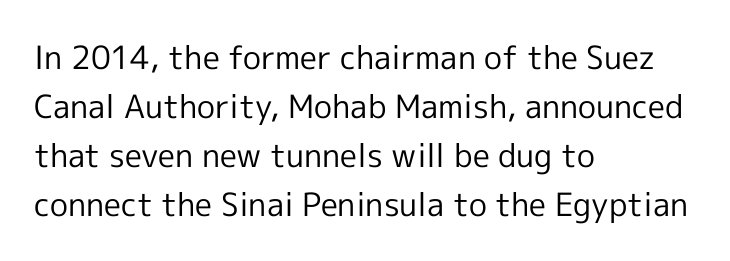
The image shows 32 px regular-weight sans-serif type, upright; set left-aligned, normal line spacing (1.53x), normal letter spacing, not underlined; a medium x-height.
